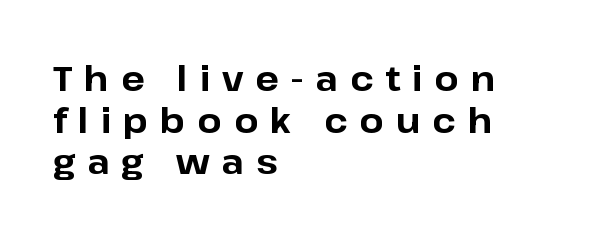
{"serif": "no", "italic": "no", "bold": "yes", "weight": "bold", "width": "normal", "stroke_contrast": "low", "x_height": "medium", "monospaced": "no", "underline": "no", "align": "left", "line_spacing_ratio": 1.19, "letter_spacing": "wide", "letter_spacing_em": 0.34, "glyph_px": 35}
